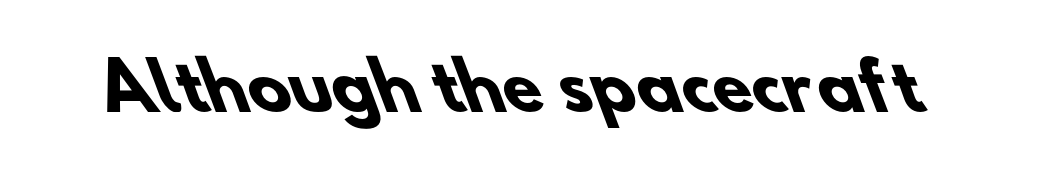
{"serif": "no", "bold": "yes", "weight": "heavy", "width": "normal", "stroke_contrast": "low", "x_height": "small", "monospaced": "no", "underline": "no", "letter_spacing": "normal", "letter_spacing_em": 0.0, "glyph_px": 64}
